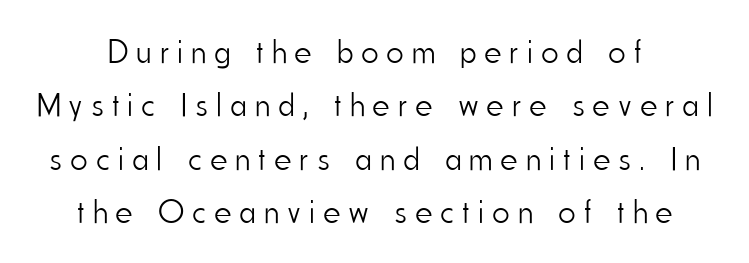
The image shows 33 px light, condensed sans-serif type, upright; set normal line spacing (1.62x), unusually wide letter spacing (+0.26 em), not underlined; low stroke contrast and a small x-height.
